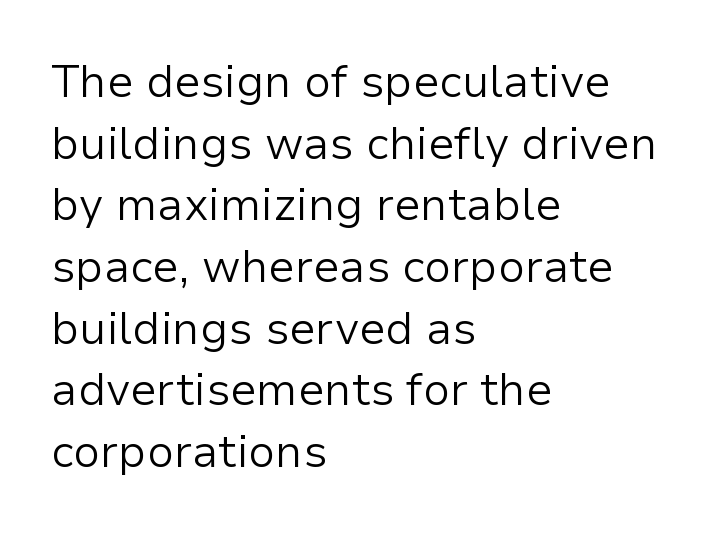
{"serif": "no", "italic": "no", "bold": "no", "weight": "light", "width": "normal", "stroke_contrast": "low", "x_height": "medium", "monospaced": "no", "underline": "no", "align": "left", "line_spacing": "normal", "line_spacing_ratio": 1.37, "letter_spacing": "normal", "letter_spacing_em": 0.0, "glyph_px": 45}
